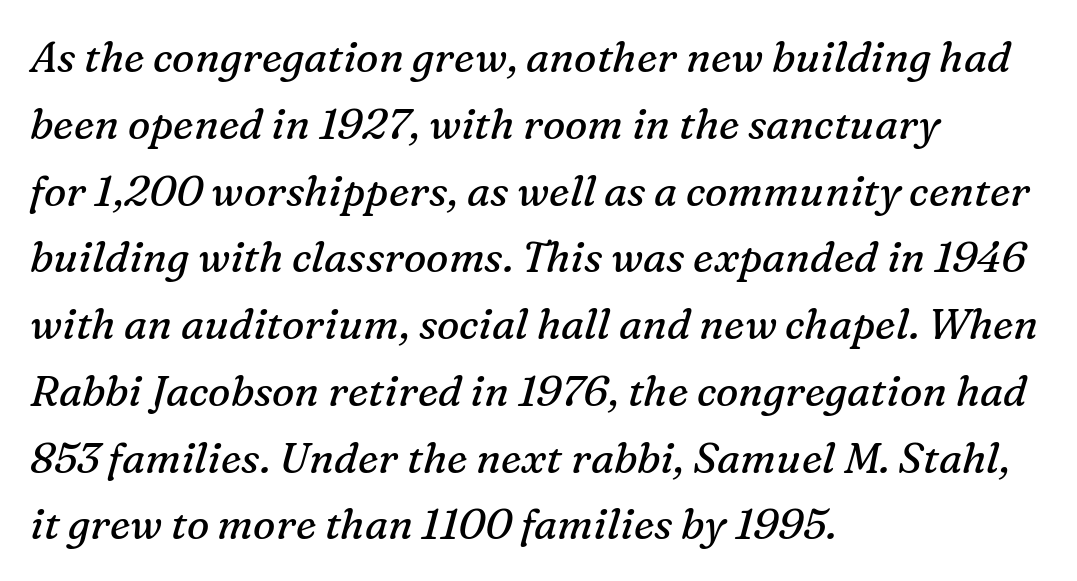
Check the space under the baseline: it is left empty. The rendering keeps characters at their native spacing. Look at the bottom of the vertical strokes: they flare into serifs here. The lettering tilts uniformly, giving the passage an italic look.
